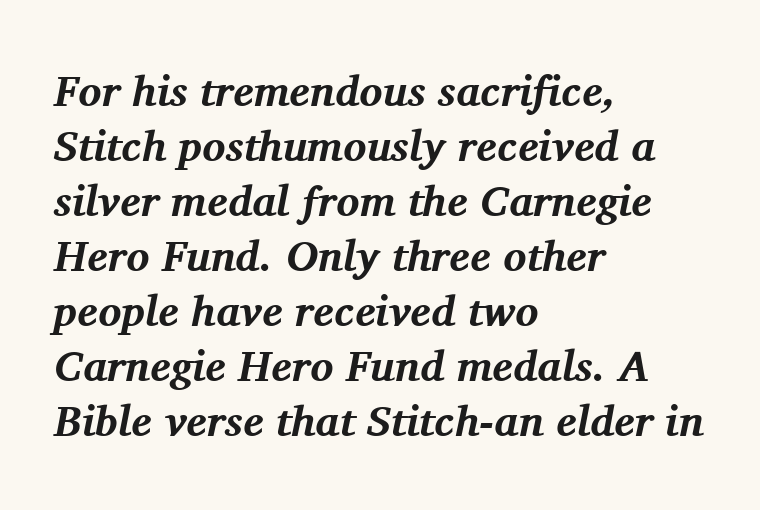
{"serif": "yes", "italic": "yes", "lean": "right", "slant_degrees": 11, "bold": "yes", "weight": "bold", "width": "normal", "stroke_contrast": "medium", "x_height": "medium", "monospaced": "no", "underline": "no", "align": "left", "line_spacing": "normal", "line_spacing_ratio": 1.28, "letter_spacing": "normal", "letter_spacing_em": 0.0, "glyph_px": 43}
